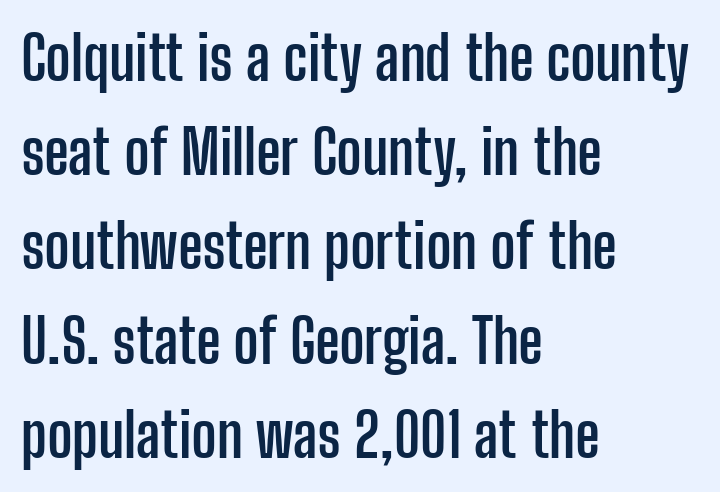
{"serif": "no", "italic": "no", "bold": "yes", "weight": "semibold", "width": "condensed", "stroke_contrast": "low", "x_height": "medium", "monospaced": "no", "underline": "no", "align": "left", "line_spacing": "normal", "line_spacing_ratio": 1.57, "letter_spacing": "normal", "letter_spacing_em": 0.0, "glyph_px": 60}
